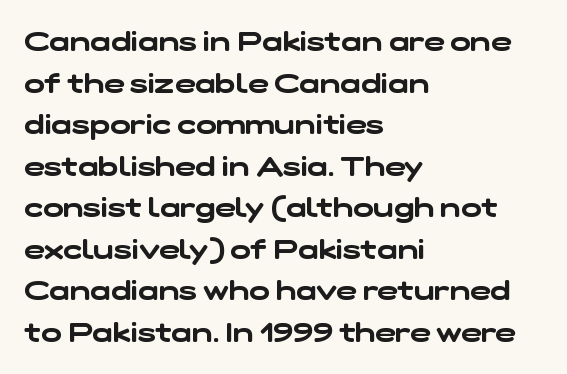
The image shows 27 px text type; set left-aligned, normal line spacing (1.54x), normal letter spacing, not underlined.
